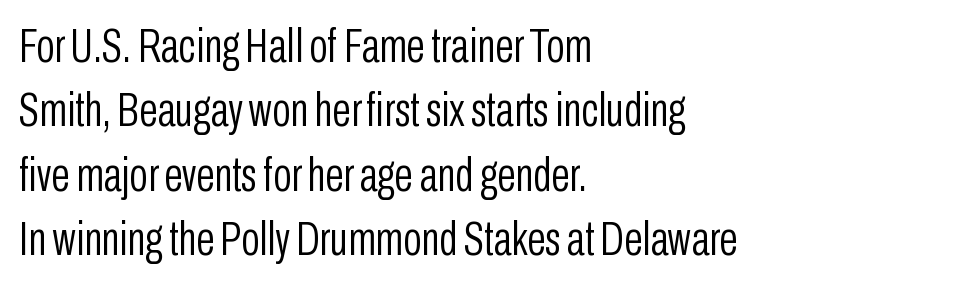
{"serif": "no", "italic": "no", "bold": "no", "weight": "light", "width": "condensed", "stroke_contrast": "low", "x_height": "medium", "monospaced": "no", "underline": "no", "align": "left", "line_spacing": "normal", "line_spacing_ratio": 1.34, "letter_spacing": "normal", "letter_spacing_em": 0.0, "glyph_px": 48}
